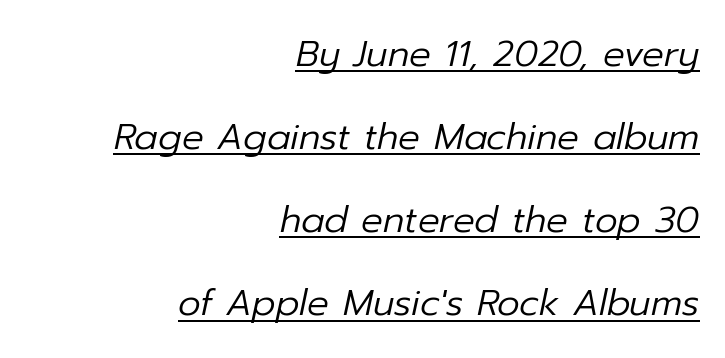
Q: Is the text bold? A: No.
Q: Is the text italic (slanted)? A: Yes, it leans right by about 12 degrees.
Q: Is the text underlined? A: Yes.
Q: How is the paragraph aligned? A: Right-aligned.
Q: Is the spacing between letters normal or unusually wide? A: Normal.
Q: Is the spacing between lines tight, normal or loose? A: Loose.
Q: Width (condensed, normal, or wide)? A: Normal.
Q: Stroke contrast? A: Low.
Q: x-height? A: Medium.
Q: Monospaced? A: No.
